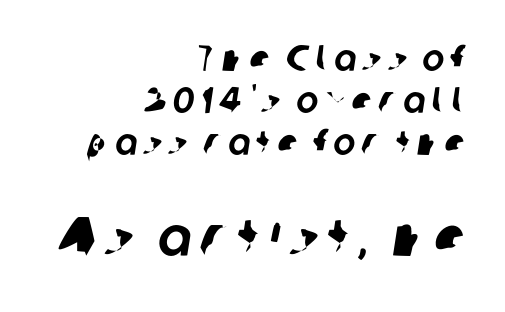
The image shows 56 px sans-serif type; set right-aligned, tight line spacing (1.13x), not underlined; the second (bottom) block is 1.51x larger; low stroke contrast and a medium x-height.
